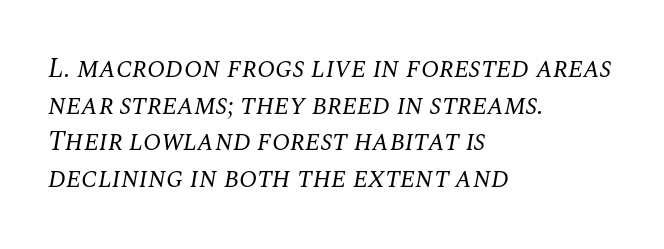
Line spacing here is normal. The tracking reads as untouched default to a designer's eye. These lines are set flush left with a ragged right edge. Style check: oblique. The cut favours lightness, reaching ordinary text weight at its darkest. No word sits above an underline.
